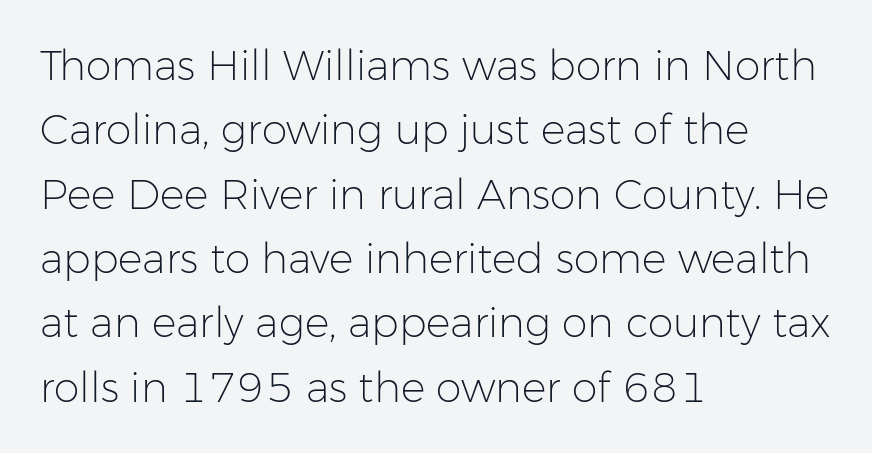
The image shows 41 px light sans-serif type, upright; set left-aligned, normal line spacing (1.57x), normal letter spacing, not underlined; low stroke contrast and a medium x-height.
